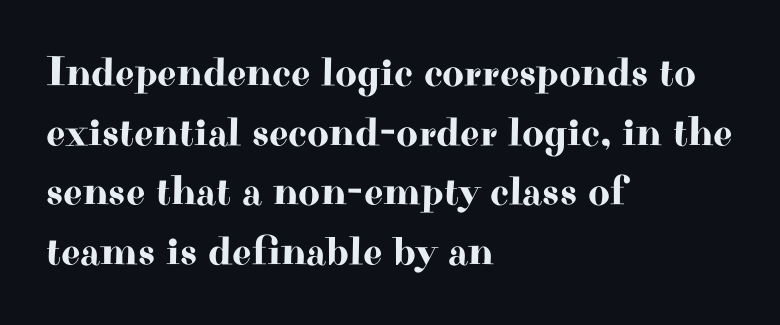
{"serif": "yes", "italic": "no", "width": "wide", "stroke_contrast": "high", "x_height": "small", "monospaced": "no", "underline": "no", "align": "left", "line_spacing": "normal", "line_spacing_ratio": 1.42, "letter_spacing": "normal", "letter_spacing_em": 0.0, "glyph_px": 42}
